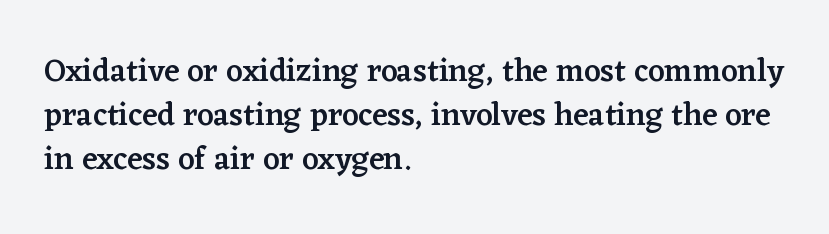
The font's upright variant was chosen for this text. The space beneath each line is pristine and unruled. Character widths vary here, with narrow letters taking less room than wide ones. The designer went with a serif here, giving each stem small feet.
